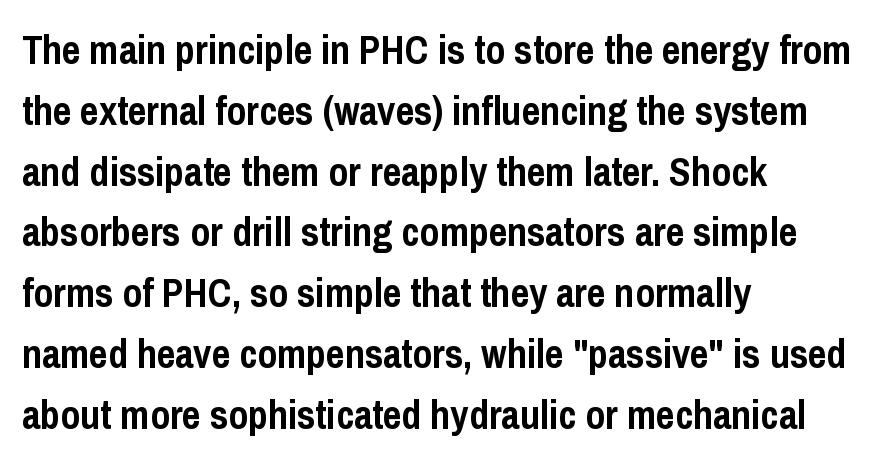
The image shows 40 px semibold, condensed sans-serif type, upright; set left-aligned, normal line spacing (1.52x), normal letter spacing, not underlined; low stroke contrast and a medium x-height.
